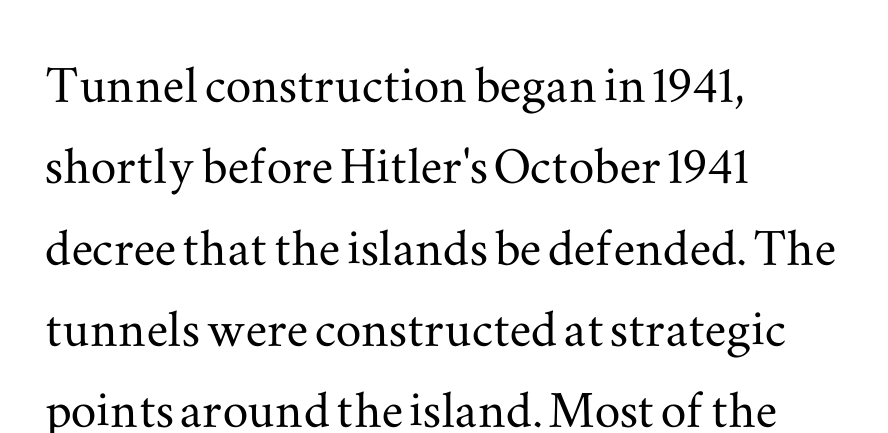
{"serif": "yes", "italic": "no", "width": "wide", "stroke_contrast": "medium", "x_height": "small", "monospaced": "no", "underline": "no", "align": "left", "line_spacing": "normal", "line_spacing_ratio": 1.27, "letter_spacing": "normal", "letter_spacing_em": 0.0, "glyph_px": 64}
